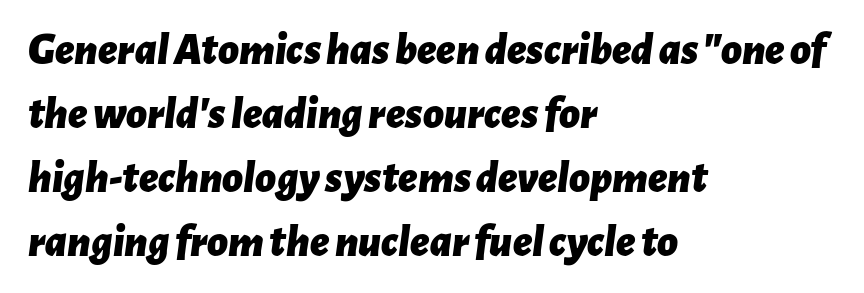
The image shows 45 px bold type, italic (leaning right); set left-aligned, normal line spacing (1.42x), normal letter spacing, not underlined; low stroke contrast and a medium x-height.
